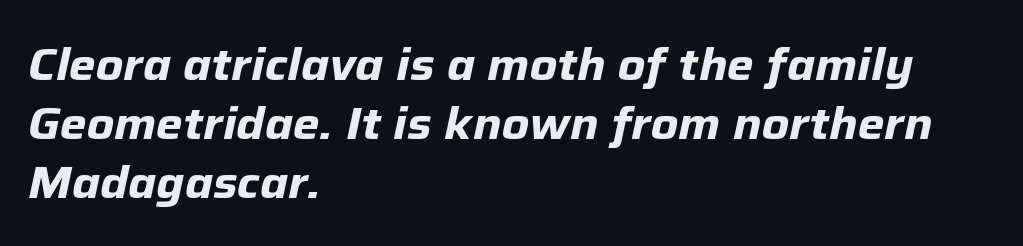
The rendering uses natural spacing where letterforms have individual widths. Line starts are locked; line ends wander. Every letter is thick-stroked: bold, no question. Descenders hang freely into open space. Nobody touched the tracking dial on this one. One glance says typical: line gaps are just what's usual.
